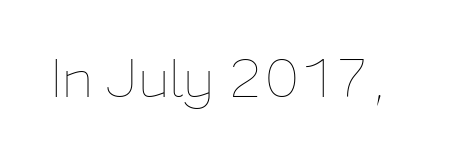
The typography opts for an upright posture over an oblique one. Honestly, there is no underline to notice here at all. Here the glyphs are tracked normally, forming tight word shapes. A quiet, ordinary-to-light weight characterises the typeface.
